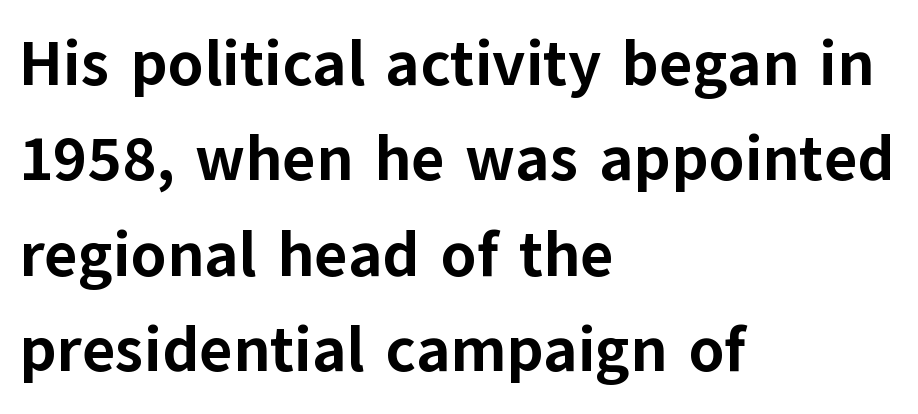
Q: Is the text bold? A: Yes.
Q: Is the text italic (slanted)? A: No, it is upright.
Q: Is the typeface a serif or a sans-serif typeface? A: Sans-serif.
Q: Is the text underlined? A: No.
Q: How is the paragraph aligned? A: Left-aligned.
Q: Is the spacing between letters normal or unusually wide? A: Normal.
Q: Is the spacing between lines tight, normal or loose? A: Normal.
Q: Width (condensed, normal, or wide)? A: Normal.
Q: Stroke contrast? A: Low.
Q: x-height? A: Medium.
Q: Monospaced? A: No.
